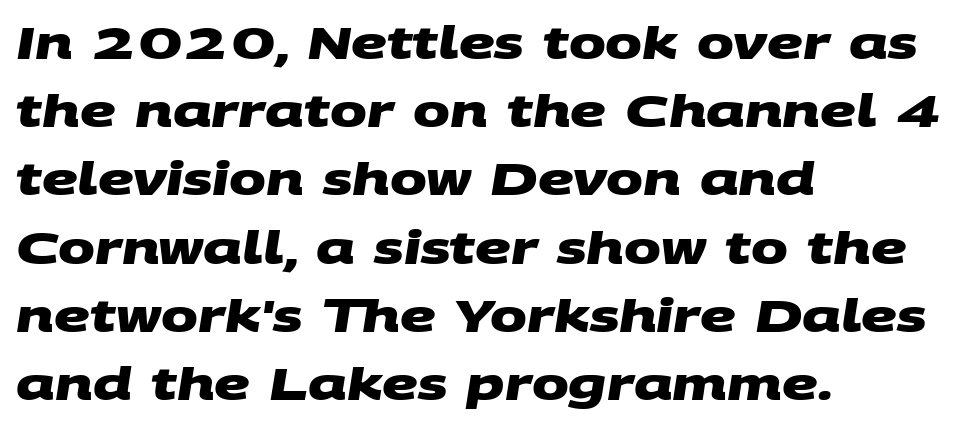
Q: Is the text bold? A: Yes.
Q: Is the typeface a serif or a sans-serif typeface? A: Sans-serif.
Q: Is the text underlined? A: No.
Q: How is the paragraph aligned? A: Left-aligned.
Q: Is the spacing between letters normal or unusually wide? A: Normal.
Q: Is the spacing between lines tight, normal or loose? A: Normal.
Q: Width (condensed, normal, or wide)? A: Wide.
Q: Stroke contrast? A: Medium.
Q: x-height? A: Large.
Q: Monospaced? A: No.
